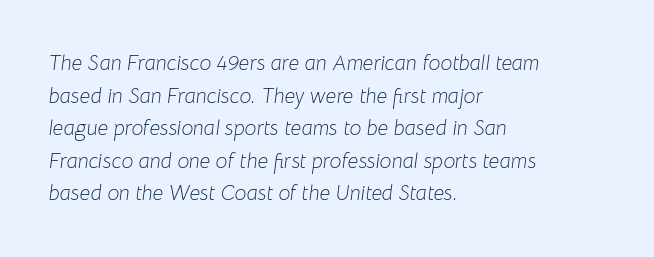
Q: Is the text bold? A: No.
Q: Is the text italic (slanted)? A: Yes, it leans right by about 8 degrees.
Q: Is the text underlined? A: No.
Q: How is the paragraph aligned? A: Left-aligned.
Q: Is the spacing between letters normal or unusually wide? A: Normal.
Q: Is the spacing between lines tight, normal or loose? A: Normal.
